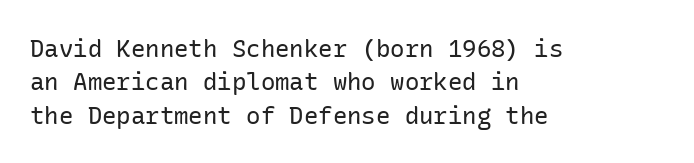
Q: Is the text bold? A: No.
Q: Is the text italic (slanted)? A: No, it is upright.
Q: Is the text underlined? A: No.
Q: How is the paragraph aligned? A: Left-aligned.
Q: Is the spacing between letters normal or unusually wide? A: Normal.
Q: Is the spacing between lines tight, normal or loose? A: Normal.
